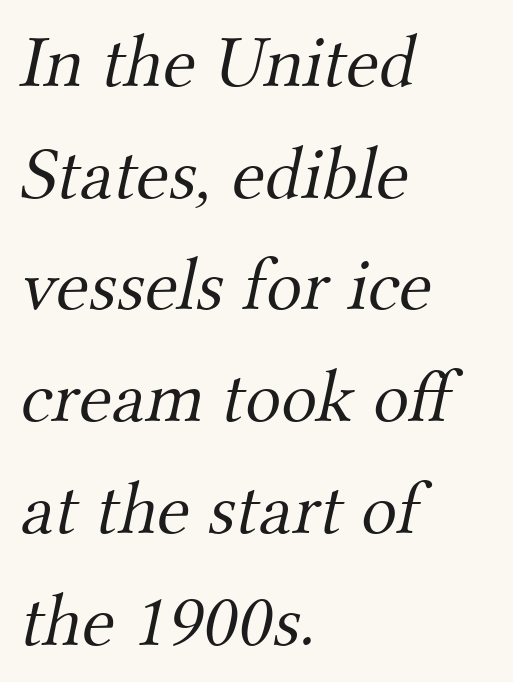
Q: Is the text bold? A: No.
Q: Is the typeface a serif or a sans-serif typeface? A: Serif.
Q: Is the text underlined? A: No.
Q: How is the paragraph aligned? A: Left-aligned.
Q: Is the spacing between letters normal or unusually wide? A: Normal.
Q: Is the spacing between lines tight, normal or loose? A: Normal.
Q: Width (condensed, normal, or wide)? A: Normal.
Q: Stroke contrast? A: Medium.
Q: x-height? A: Small.
Q: Monospaced? A: No.
